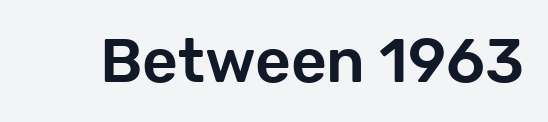
Q: Is the text italic (slanted)? A: No, it is upright.
Q: Is the typeface a serif or a sans-serif typeface? A: Sans-serif.
Q: Is the text underlined? A: No.
Q: Is the spacing between letters normal or unusually wide? A: Normal.
Q: Width (condensed, normal, or wide)? A: Normal.
Q: Stroke contrast? A: Low.
Q: x-height? A: Medium.
Q: Monospaced? A: No.
